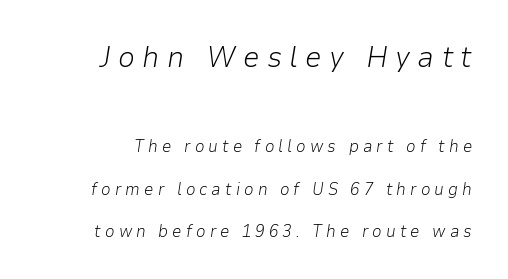
Character widths vary here, with narrow letters taking less room than wide ones. The designer dialed line spacing up above the default. Honestly, there is no underline to notice here at all. The horizontal fit of the characters is loose and conspicuously gappy.
